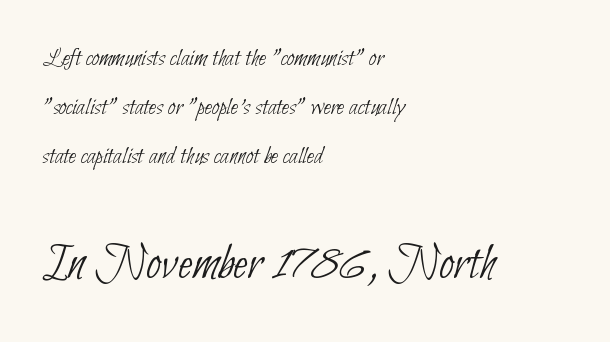
The passage shown is typeset with a sans-serif family. Has an underline been added? It has not. The ragged edge is on the right, which tells us the setting is flush left. The tracking reads as untouched default to a designer's eye. Looks like regular typesetting: each glyph gets only the width it needs.
